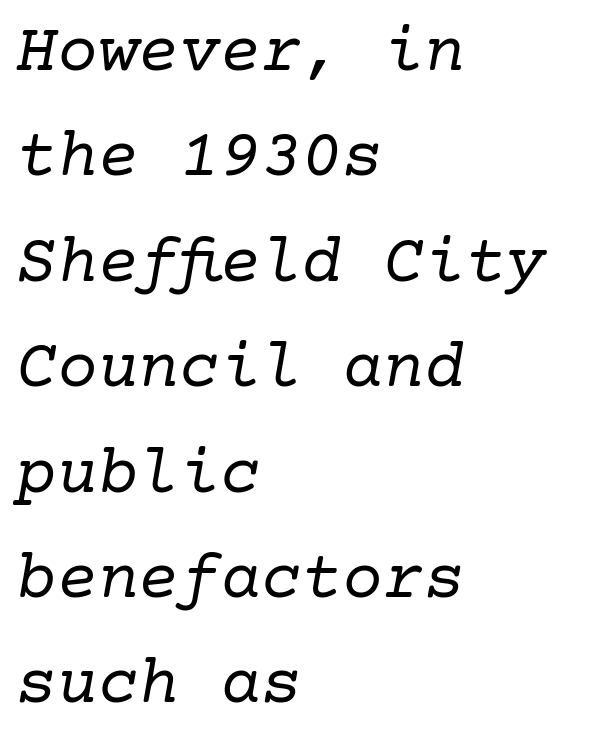
The image shows 68 px regular-weight serif type, italic (leaning right); set left-aligned, normal line spacing (1.55x), normal letter spacing, not underlined; low stroke contrast and a medium x-height.
